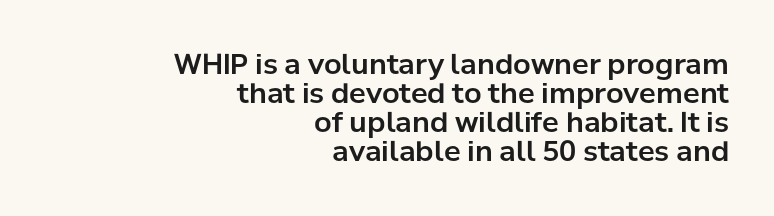
Q: Is the text italic (slanted)? A: No, it is upright.
Q: Is the typeface a serif or a sans-serif typeface? A: Sans-serif.
Q: Is the text underlined? A: No.
Q: How is the paragraph aligned? A: Right-aligned.
Q: Is the spacing between letters normal or unusually wide? A: Normal.
Q: Is the spacing between lines tight, normal or loose? A: Tight.
Q: Width (condensed, normal, or wide)? A: Normal.
Q: Stroke contrast? A: Low.
Q: x-height? A: Medium.
Q: Monospaced? A: No.
